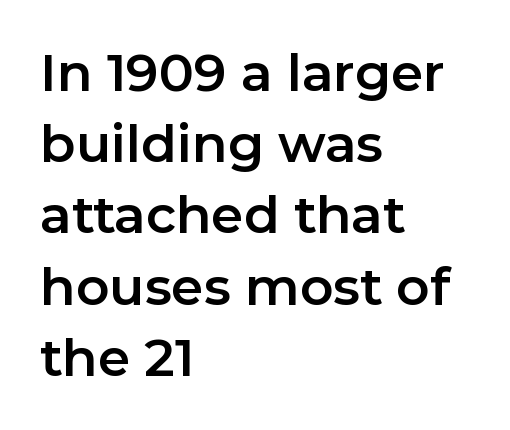
The image shows 52 px sans-serif type, upright; set left-aligned, normal line spacing (1.37x), normal letter spacing, not underlined; low stroke contrast and a medium x-height.
